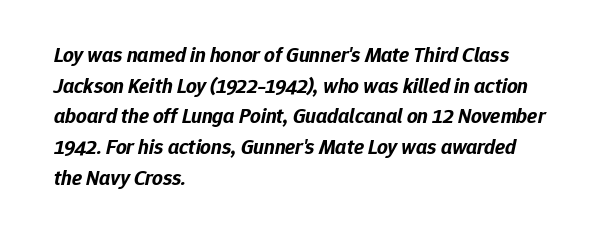
{"italic": "yes", "lean": "right", "slant_degrees": 12, "bold": "yes", "underline": "no", "align": "left", "line_spacing": "normal", "line_spacing_ratio": 1.46, "letter_spacing": "normal", "letter_spacing_em": 0.0, "glyph_px": 21}
